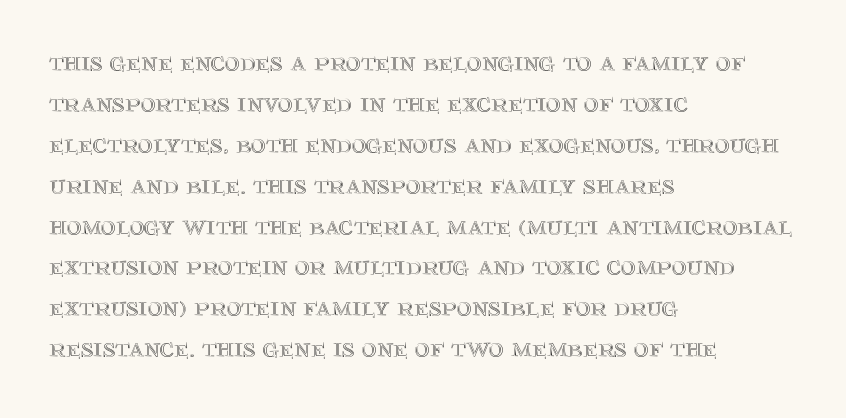
Q: Is the text italic (slanted)? A: No, it is upright.
Q: Is the text underlined? A: No.
Q: How is the paragraph aligned? A: Left-aligned.
Q: Is the spacing between letters normal or unusually wide? A: Normal.
Q: Is the spacing between lines tight, normal or loose? A: Normal.
Q: Width (condensed, normal, or wide)? A: Normal.
Q: x-height? A: Large.
Q: Monospaced? A: No.
